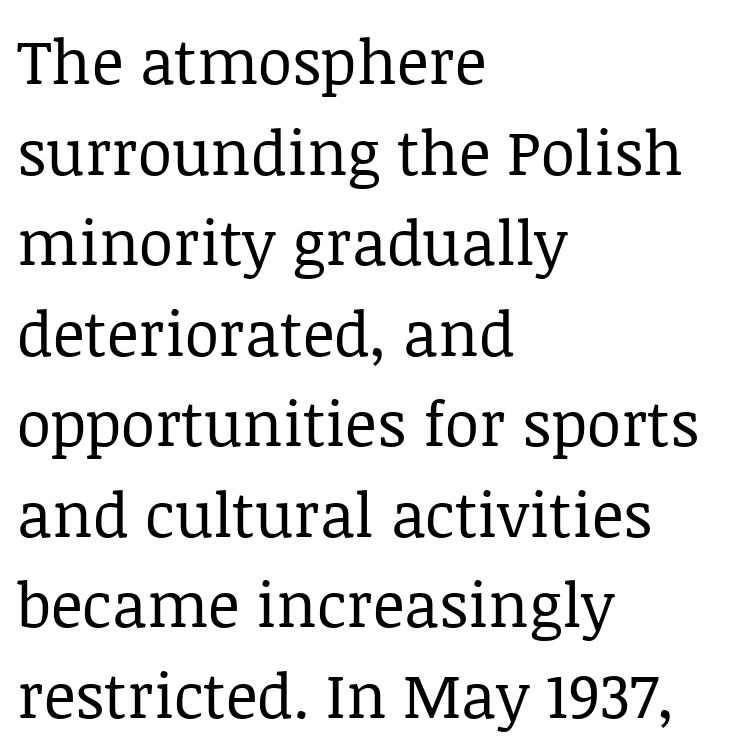
These lines were composed using upright roman letters. To sum up the face: it has serifs. Interline gaps are of average width in this sample. Each line starts at the same left margin while the right side varies.
